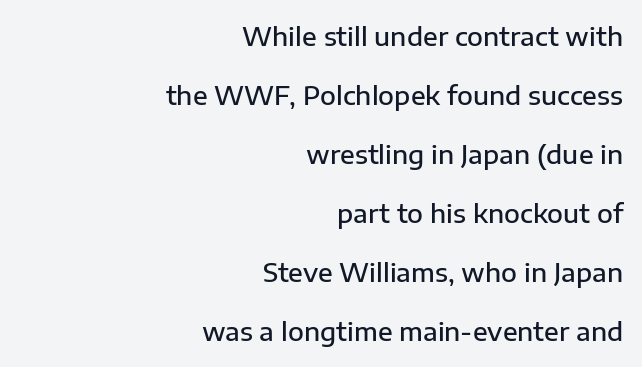
Q: Is the text bold? A: Semi-bold.
Q: Is the text italic (slanted)? A: No, it is upright.
Q: Is the text underlined? A: No.
Q: How is the paragraph aligned? A: Right-aligned.
Q: Is the spacing between letters normal or unusually wide? A: Normal.
Q: Is the spacing between lines tight, normal or loose? A: Loose.
